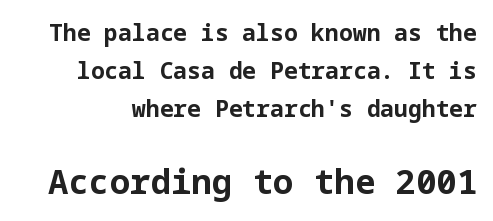
Q: Is the text bold? A: Yes.
Q: Is the text italic (slanted)? A: No, it is upright.
Q: Is the typeface a serif or a sans-serif typeface? A: Sans-serif.
Q: Is the text underlined? A: No.
Q: Is the spacing between letters normal or unusually wide? A: Normal.
Q: Is the spacing between lines tight, normal or loose? A: Normal.
Q: Which block of text is set in a larger size, the first (top) or the second (bottom)? A: The second (bottom) one.
Q: Width (condensed, normal, or wide)? A: Normal.
Q: Stroke contrast? A: Low.
Q: x-height? A: Medium.
